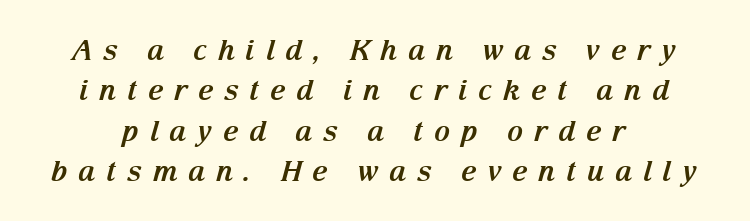
One glance says typical: line gaps are just what's usual. What weight is shown? A full bold with thick strokes. The rendering inserts visible extra space after every character. This sample uses a serif face. Do the characters align in a grid? No, the font is proportional.
